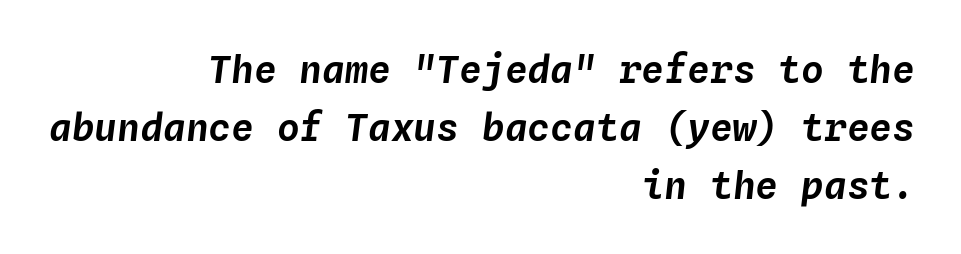
{"italic": "yes", "lean": "right", "slant_degrees": 4, "width": "normal", "stroke_contrast": "low", "x_height": "medium", "monospaced": "yes", "underline": "no", "align": "right", "line_spacing": "normal", "line_spacing_ratio": 1.52, "letter_spacing": "normal", "letter_spacing_em": 0.0, "glyph_px": 38}
